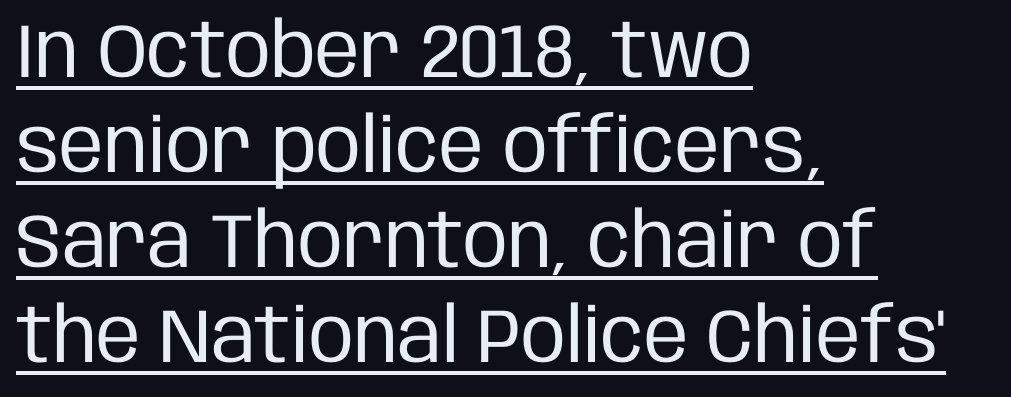
The image shows 76 px regular-weight, condensed sans-serif type, upright; set left-aligned, normal line spacing (1.25x), normal letter spacing, underlined; low stroke contrast and a large x-height.
